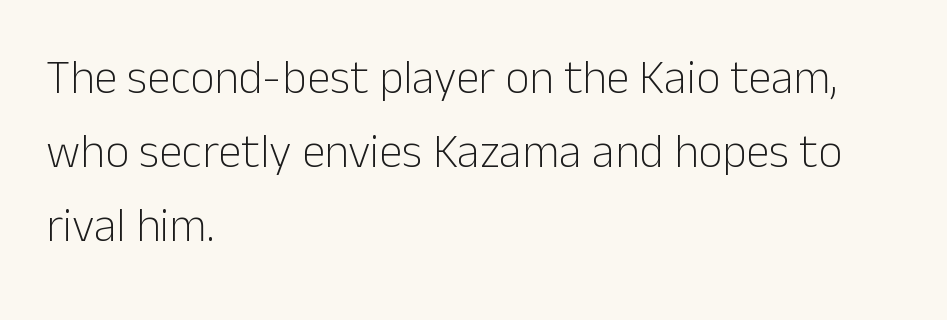
Q: Is the text bold? A: No.
Q: Is the text italic (slanted)? A: No, it is upright.
Q: Is the typeface a serif or a sans-serif typeface? A: Sans-serif.
Q: Is the text underlined? A: No.
Q: How is the paragraph aligned? A: Left-aligned.
Q: Is the spacing between letters normal or unusually wide? A: Normal.
Q: Is the spacing between lines tight, normal or loose? A: Normal.
Q: Width (condensed, normal, or wide)? A: Normal.
Q: Stroke contrast? A: Low.
Q: x-height? A: Medium.
Q: Monospaced? A: No.
